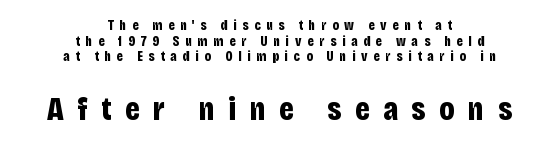
{"serif": "no", "italic": "no", "bold": "yes", "weight": "bold", "width": "condensed", "stroke_contrast": "low", "x_height": "large", "monospaced": "no", "underline": "no", "align": "center", "line_spacing": "tight", "line_spacing_ratio": 1.12, "letter_spacing": "wide", "letter_spacing_em": 0.41, "larger_block": "second", "size_ratio": 2.36, "glyph_px": 33}
